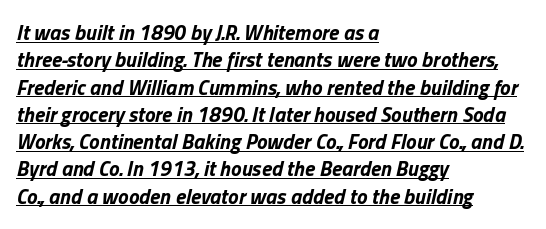
Q: Is the text bold? A: Yes.
Q: Is the text italic (slanted)? A: Yes, it leans right by about 13 degrees.
Q: Is the text underlined? A: Yes.
Q: How is the paragraph aligned? A: Left-aligned.
Q: Is the spacing between letters normal or unusually wide? A: Normal.
Q: Is the spacing between lines tight, normal or loose? A: Normal.
